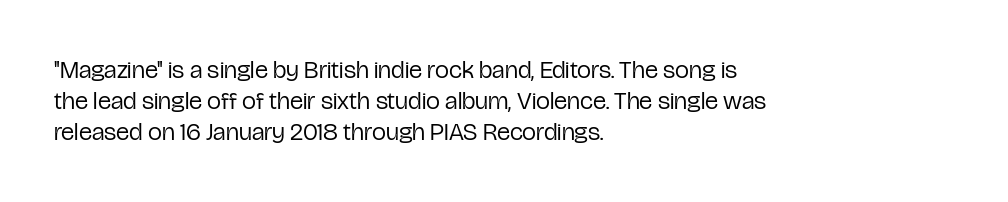
Spacing between characters is what you'd get straight out of the box. Ordinary non-slanted type is in use. The compositor pushed each line to the left boundary. Rows of type keep a routine distance in the vertical direction.
